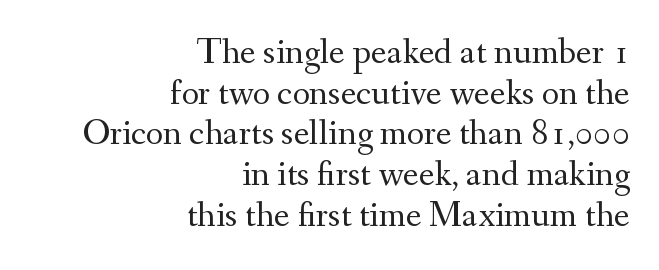
Type style note: has serifs. The setting favours the right margin, as signatures and pull-quotes sometimes do. Reading down the column, the eye jumps only a short way to each next line. The glyphs are unaccompanied by any horizontal stroke below them. A typesetter would call this proportional, since set widths differ per character. Every character sits straight up, as roman type does.
